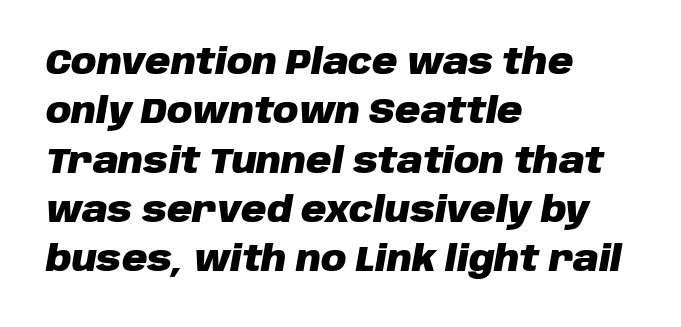
The image shows 35 px heavy type, italic (leaning right); set left-aligned, normal line spacing (1.41x), normal letter spacing, not underlined; low stroke contrast and a large x-height.
